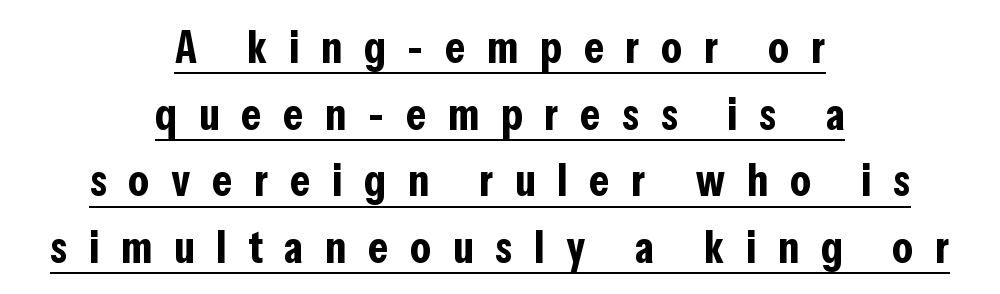
Notice how a bar underscores the lettering throughout. Note the varied advance widths — an 'i' is clearly narrower than an 'm'. The compositor balanced each line on the midline. This sample uses an upright cut, with every glyph sitting square on the baseline. Leading: standard.
